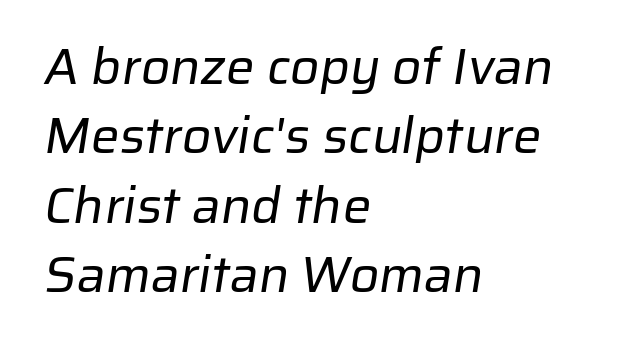
The image shows 51 px regular-weight sans-serif type; set left-aligned, normal line spacing (1.36x), normal letter spacing, not underlined; low stroke contrast and a medium x-height.
